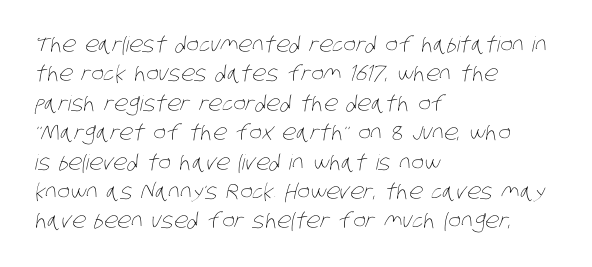
Q: Is the text bold? A: No.
Q: Is the text underlined? A: No.
Q: How is the paragraph aligned? A: Left-aligned.
Q: Is the spacing between letters normal or unusually wide? A: Normal.
Q: Is the spacing between lines tight, normal or loose? A: Normal.
